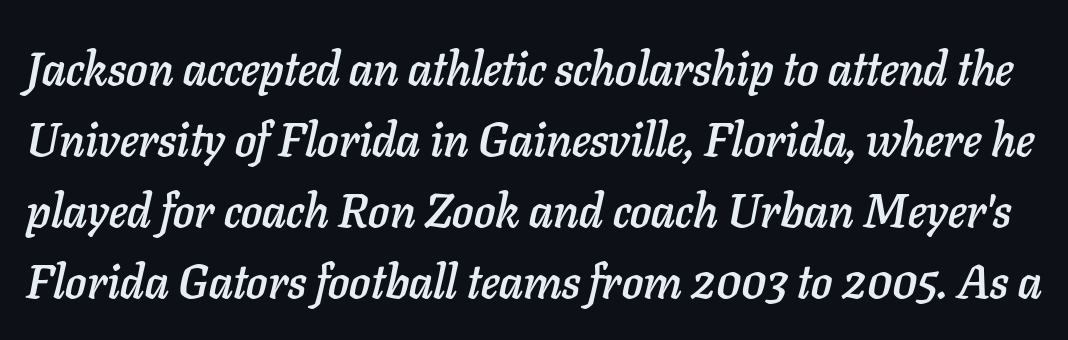
The image shows 47 px text type, italic (leaning right); set normal line spacing (1.51x), normal letter spacing, not underlined; low stroke contrast and a medium x-height.
